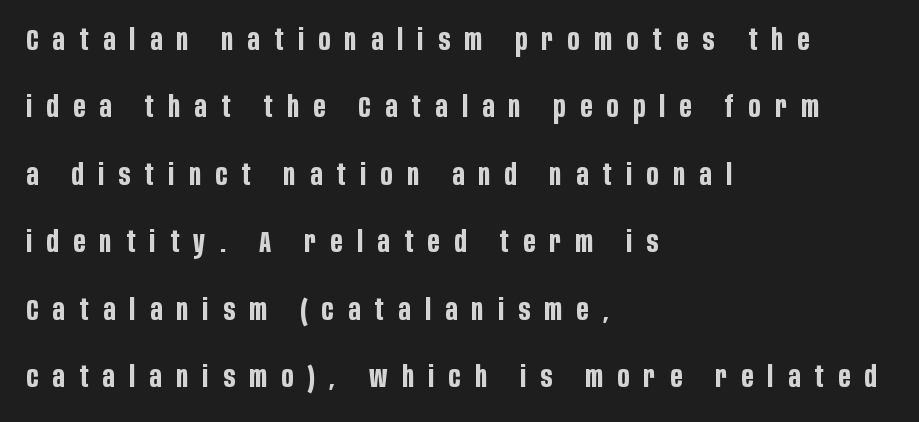
Unlike italic type, these characters show no tilt at all. Proportional: the letters do not fall into vertical columns. Does extra space separate the letters? Yes, quite a lot of it. Visually the block forms a straight wall on the left and a jagged coastline on the right. No word sits above an underline.
